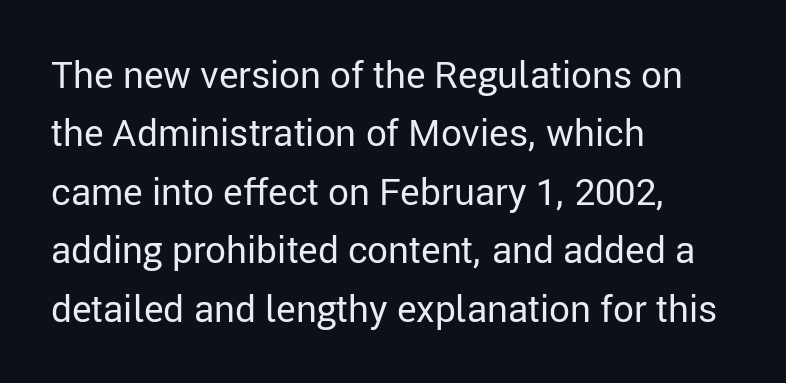
The image shows 37 px regular-weight sans-serif type, upright; set left-aligned, normal line spacing (1.58x), normal letter spacing, not underlined; low stroke contrast and a medium x-height.
